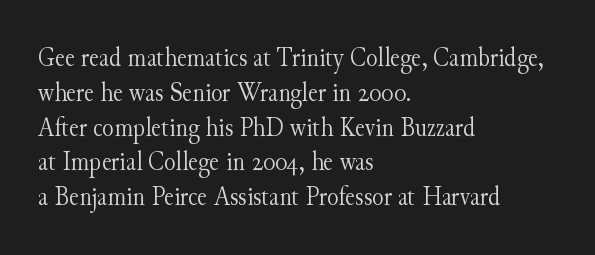
This sample keeps an unexceptional amount of space between lines. Characters remain perfectly vertical along every line. The gap between lines stays unmarked. Is this a heavy cut? Hardly; it is regular or lighter.
